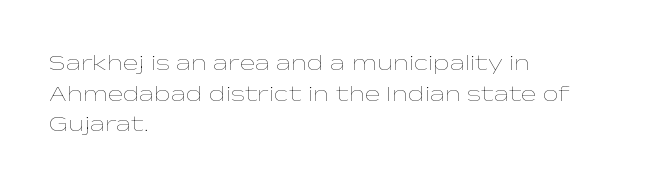
The image shows 23 px text type, upright; set left-aligned, normal line spacing (1.33x), normal letter spacing, not underlined.
